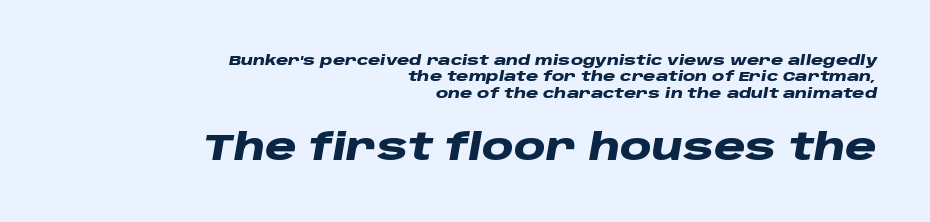
Q: Is the text bold? A: Yes.
Q: Is the text italic (slanted)? A: Yes, it leans right by about 10 degrees.
Q: Is the text underlined? A: No.
Q: How is the paragraph aligned? A: Right-aligned.
Q: Is the spacing between letters normal or unusually wide? A: Normal.
Q: Which block of text is set in a larger size, the first (top) or the second (bottom)? A: The second (bottom) one.
Q: Width (condensed, normal, or wide)? A: Wide.
Q: Stroke contrast? A: Low.
Q: x-height? A: Large.
Q: Monospaced? A: No.
